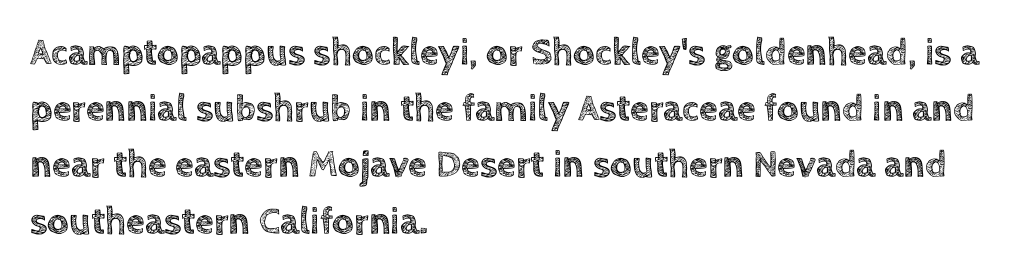
The image shows 38 px text type, upright; set left-aligned, normal line spacing (1.48x), normal letter spacing, not underlined; a large x-height.
